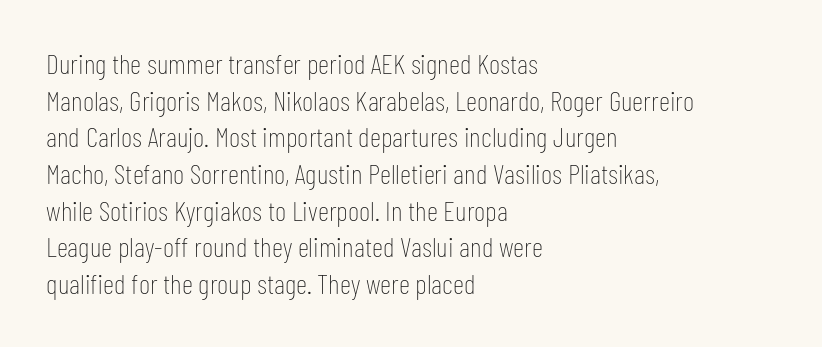
The image shows 28 px thin, condensed sans-serif type, upright; set left-aligned, normal line spacing (1.31x), normal letter spacing, not underlined; low stroke contrast and a medium x-height.
